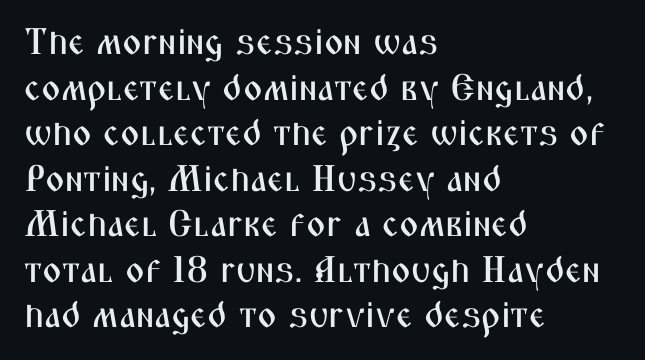
{"serif": "no", "italic": "no", "width": "condensed", "stroke_contrast": "medium", "x_height": "medium", "monospaced": "no", "underline": "no", "align": "left", "line_spacing_ratio": 1.23, "letter_spacing": "normal", "letter_spacing_em": 0.0, "glyph_px": 37}
